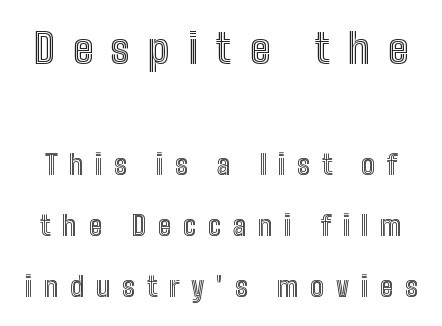
The image shows 41 px condensed type, upright; set loose line spacing (2.25x), unusually wide letter spacing (+0.44 em), not underlined; the first (top) block is 1.52x larger; a medium x-height.
